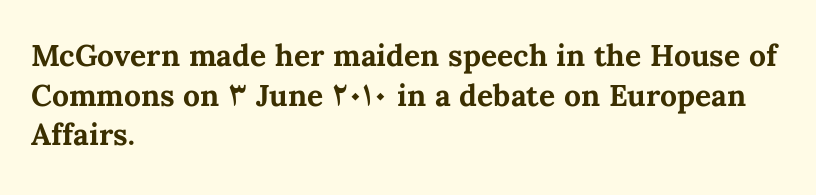
The image shows 30 px bold type, upright; set left-aligned, normal line spacing (1.32x), normal letter spacing, not underlined; medium stroke contrast and a medium x-height.
